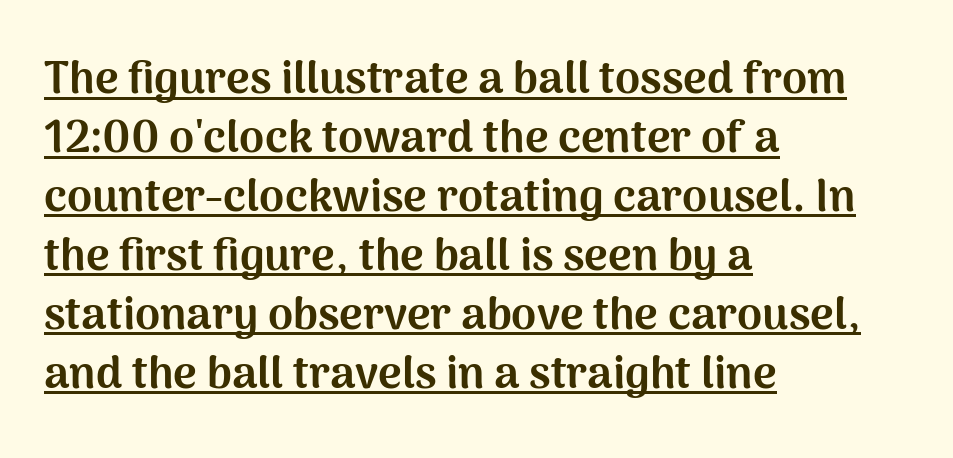
Q: Is the text bold? A: Yes.
Q: Is the text italic (slanted)? A: No, it is upright.
Q: Is the typeface a serif or a sans-serif typeface? A: Sans-serif.
Q: Is the text underlined? A: Yes.
Q: How is the paragraph aligned? A: Left-aligned.
Q: Is the spacing between letters normal or unusually wide? A: Normal.
Q: Is the spacing between lines tight, normal or loose? A: Normal.
Q: Width (condensed, normal, or wide)? A: Normal.
Q: Stroke contrast? A: Medium.
Q: x-height? A: Medium.
Q: Monospaced? A: No.
